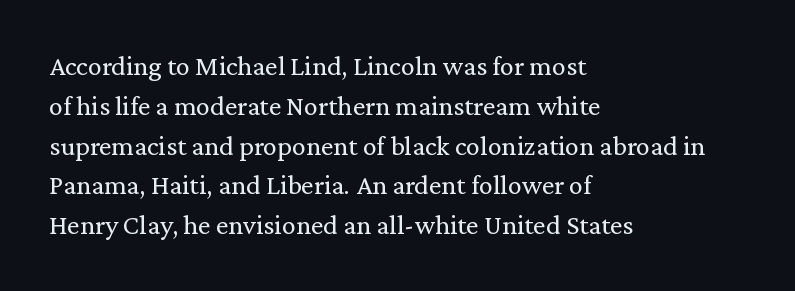
The image shows 28 px regular-weight serif type, upright; set left-aligned, normal line spacing (1.42x), normal letter spacing, not underlined; low stroke contrast and a medium x-height.
